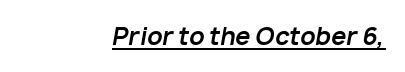
Q: Is the text bold? A: Yes.
Q: Is the text italic (slanted)? A: Yes, it leans right by about 10 degrees.
Q: Is the text underlined? A: Yes.
Q: How is the paragraph aligned? A: Right-aligned.
Q: Is the spacing between letters normal or unusually wide? A: Normal.
